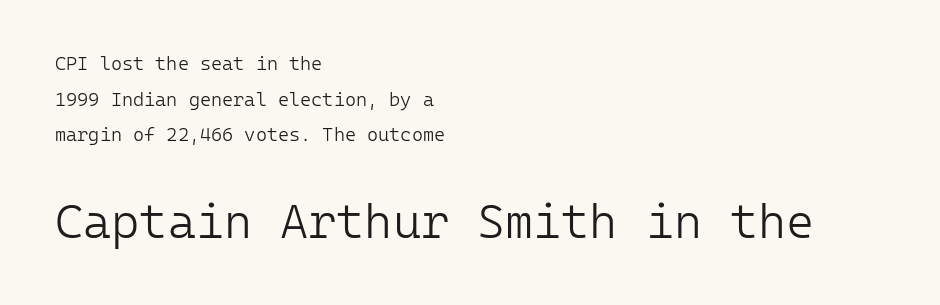
Q: Is the text bold? A: No.
Q: Is the text italic (slanted)? A: No, it is upright.
Q: Is the typeface a serif or a sans-serif typeface? A: Sans-serif.
Q: Is the text underlined? A: No.
Q: How is the paragraph aligned? A: Left-aligned.
Q: Is the spacing between letters normal or unusually wide? A: Normal.
Q: Which block of text is set in a larger size, the first (top) or the second (bottom)? A: The second (bottom) one.
Q: Width (condensed, normal, or wide)? A: Normal.
Q: Stroke contrast? A: Low.
Q: x-height? A: Medium.
Q: Monospaced? A: Yes.
